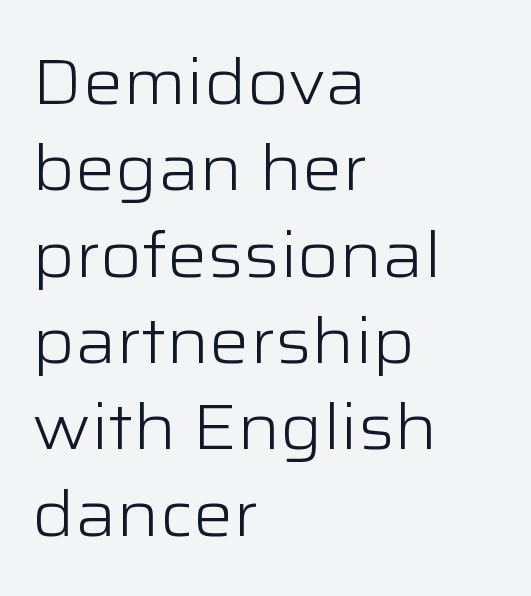
The paragraph has a hard left edge and a soft right edge. The gaps between neighbouring characters are ordinary and unremarkable. Check the space under the baseline: it is left empty. This reads as an unemphasized weight, regular at the heaviest.
